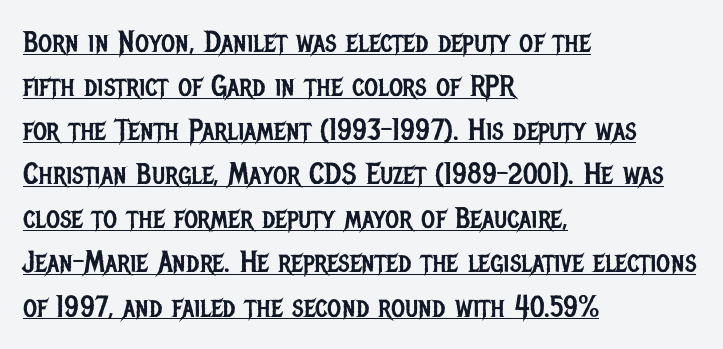
{"serif": "no", "italic": "no", "bold": "no", "weight": "regular", "width": "condensed", "stroke_contrast": "low", "x_height": "large", "monospaced": "no", "underline": "yes", "align": "left", "line_spacing": "normal", "line_spacing_ratio": 1.47, "letter_spacing": "normal", "letter_spacing_em": 0.0, "glyph_px": 30}
